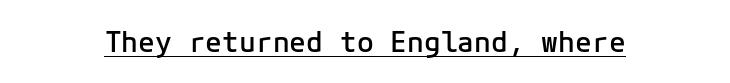
Q: Is the text bold? A: Semi-bold.
Q: Is the text italic (slanted)? A: No, it is upright.
Q: Is the typeface a serif or a sans-serif typeface? A: Sans-serif.
Q: Is the text underlined? A: Yes.
Q: Is the spacing between letters normal or unusually wide? A: Normal.
Q: Width (condensed, normal, or wide)? A: Normal.
Q: Stroke contrast? A: Low.
Q: x-height? A: Medium.
